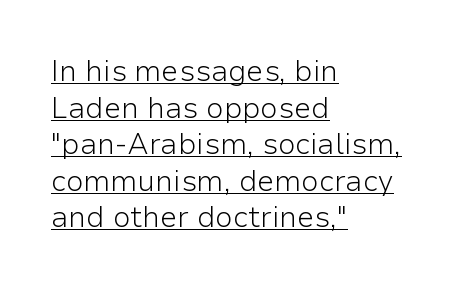
Regarding leading, the lines here are spaced in the standard way. These characters rest on top of a visible drawn line. Looks like regular typesetting: each glyph gets only the width it needs. The designer went with a sans here, leaving each stem footless. No heavy texture on the line: the type isn't bold. Nope, not italic — everything's standing straight.
